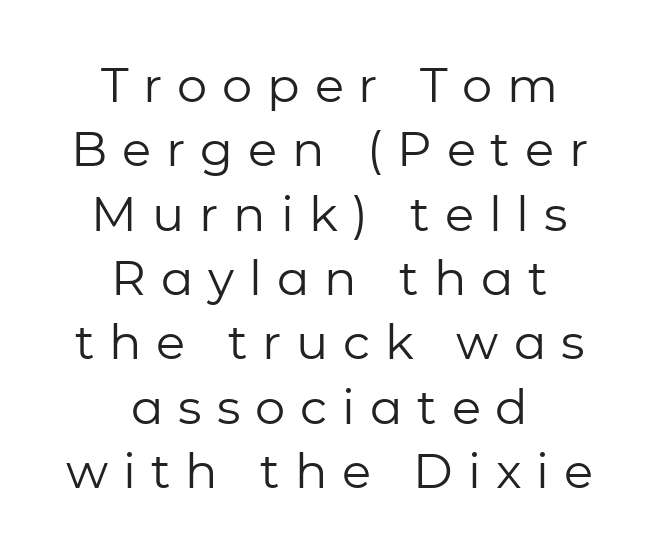
Q: Is the text bold? A: No.
Q: Is the text italic (slanted)? A: No, it is upright.
Q: Is the typeface a serif or a sans-serif typeface? A: Sans-serif.
Q: Is the text underlined? A: No.
Q: How is the paragraph aligned? A: Centered.
Q: Is the spacing between letters normal or unusually wide? A: Unusually wide.
Q: Is the spacing between lines tight, normal or loose? A: Normal.
Q: Width (condensed, normal, or wide)? A: Normal.
Q: Stroke contrast? A: Low.
Q: x-height? A: Medium.
Q: Monospaced? A: No.
